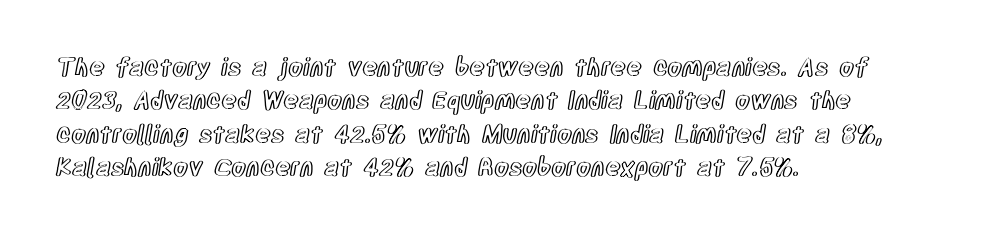
Q: Is the text italic (slanted)? A: Yes.
Q: Is the text underlined? A: No.
Q: How is the paragraph aligned? A: Left-aligned.
Q: Is the spacing between letters normal or unusually wide? A: Normal.
Q: Is the spacing between lines tight, normal or loose? A: Normal.
